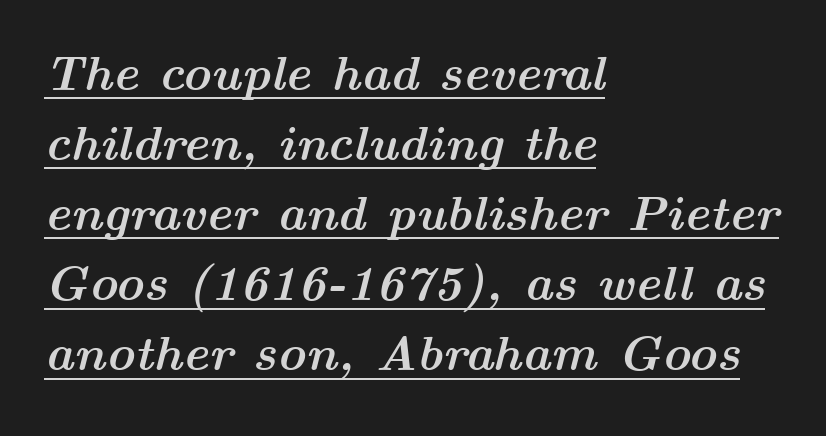
Q: Is the text bold? A: Yes.
Q: Is the text italic (slanted)? A: Yes, it leans right by about 14 degrees.
Q: Is the text underlined? A: Yes.
Q: How is the paragraph aligned? A: Left-aligned.
Q: Is the spacing between letters normal or unusually wide? A: Normal.
Q: Is the spacing between lines tight, normal or loose? A: Normal.
Q: Width (condensed, normal, or wide)? A: Wide.
Q: Stroke contrast? A: Medium.
Q: x-height? A: Medium.
Q: Monospaced? A: No.
